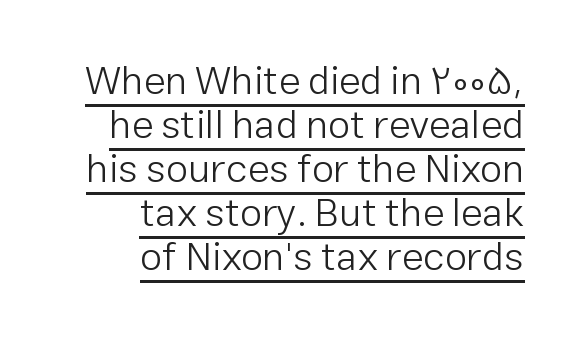
The image shows 40 px light sans-serif type, upright; set right-aligned, tight line spacing (1.1x), normal letter spacing, underlined; low stroke contrast and a medium x-height.
